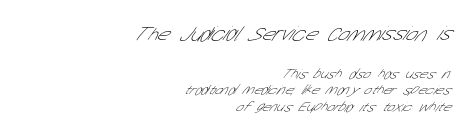
The image shows 21 px text type; set right-aligned, line spacing 1.19x, normal letter spacing, not underlined; the first (top) block is 1.5x larger.
